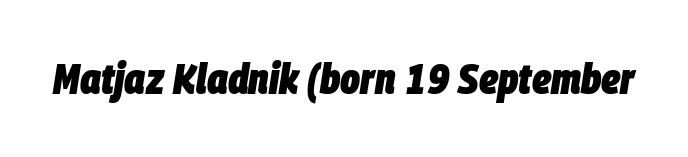
Q: Is the text bold? A: Yes.
Q: Is the text italic (slanted)? A: Yes, it leans right by about 9 degrees.
Q: Is the text underlined? A: No.
Q: Is the spacing between letters normal or unusually wide? A: Normal.
Q: Width (condensed, normal, or wide)? A: Condensed.
Q: Stroke contrast? A: Low.
Q: x-height? A: Large.
Q: Monospaced? A: No.
